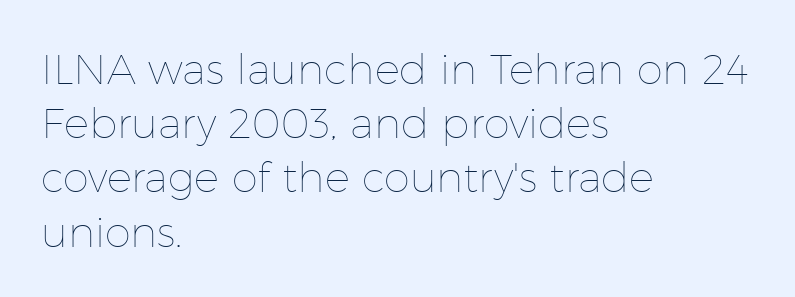
Vertical strokes here are truly vertical. Character widths vary here, with narrow letters taking less room than wide ones. Rows of type keep a routine distance in the vertical direction. Nothing unusual about the tracking: characters are spaced as the font intends.
